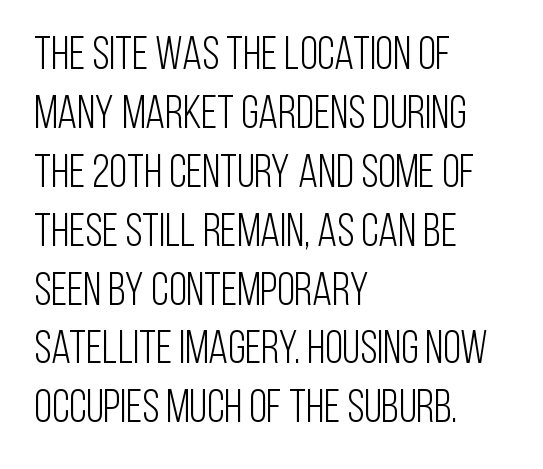
{"serif": "no", "italic": "no", "bold": "no", "weight": "light", "width": "condensed", "stroke_contrast": "low", "x_height": "large", "monospaced": "no", "underline": "no", "align": "left", "line_spacing": "normal", "line_spacing_ratio": 1.28, "letter_spacing": "normal", "letter_spacing_em": 0.0, "glyph_px": 46}
